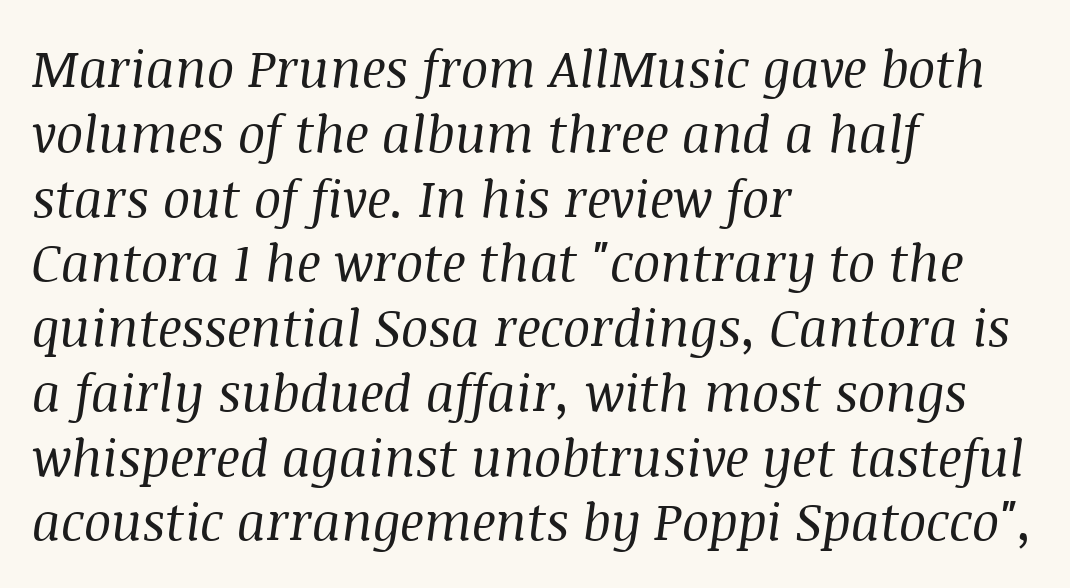
Q: Is the text bold? A: No.
Q: Is the text italic (slanted)? A: Yes, it leans right by about 8 degrees.
Q: Is the typeface a serif or a sans-serif typeface? A: Serif.
Q: Is the text underlined? A: No.
Q: How is the paragraph aligned? A: Left-aligned.
Q: Is the spacing between letters normal or unusually wide? A: Normal.
Q: Is the spacing between lines tight, normal or loose? A: Normal.
Q: Width (condensed, normal, or wide)? A: Normal.
Q: Stroke contrast? A: Medium.
Q: x-height? A: Large.
Q: Monospaced? A: No.
